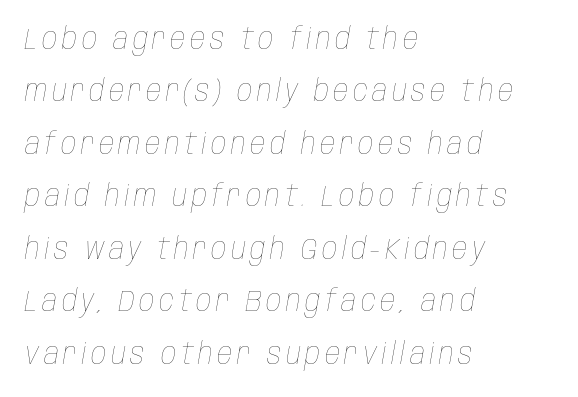
Q: Is the text bold? A: No.
Q: Is the text italic (slanted)? A: Yes, it leans right by about 10 degrees.
Q: Is the text underlined? A: No.
Q: How is the paragraph aligned? A: Left-aligned.
Q: Width (condensed, normal, or wide)? A: Condensed.
Q: Stroke contrast? A: Low.
Q: x-height? A: Large.
Q: Monospaced? A: No.
